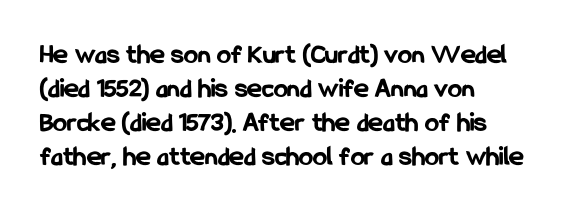
Q: Is the text bold? A: Yes.
Q: Is the text italic (slanted)? A: No, it is upright.
Q: Is the typeface a serif or a sans-serif typeface? A: Sans-serif.
Q: Is the text underlined? A: No.
Q: How is the paragraph aligned? A: Left-aligned.
Q: Is the spacing between letters normal or unusually wide? A: Normal.
Q: Width (condensed, normal, or wide)? A: Condensed.
Q: Stroke contrast? A: Low.
Q: x-height? A: Medium.
Q: Monospaced? A: No.
